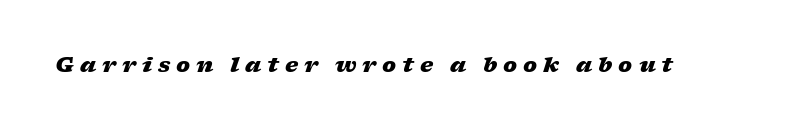
Q: Is the text bold? A: Yes.
Q: Is the text italic (slanted)? A: Yes, it leans right by about 17 degrees.
Q: Is the text underlined? A: No.
Q: Is the spacing between letters normal or unusually wide? A: Unusually wide.
